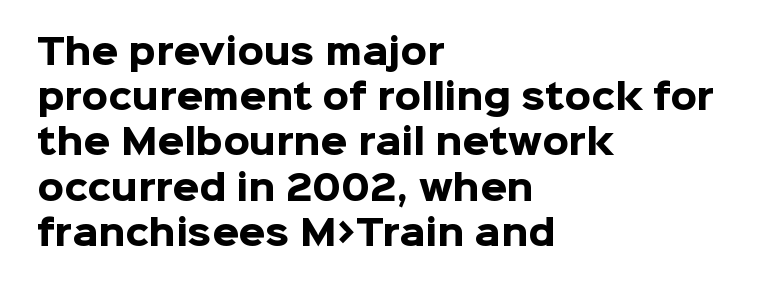
{"serif": "no", "italic": "no", "bold": "yes", "weight": "heavy", "width": "normal", "stroke_contrast": "low", "x_height": "medium", "monospaced": "no", "underline": "no", "align": "left", "line_spacing": "normal", "line_spacing_ratio": 1.33, "letter_spacing": "normal", "letter_spacing_em": 0.0, "glyph_px": 34}
